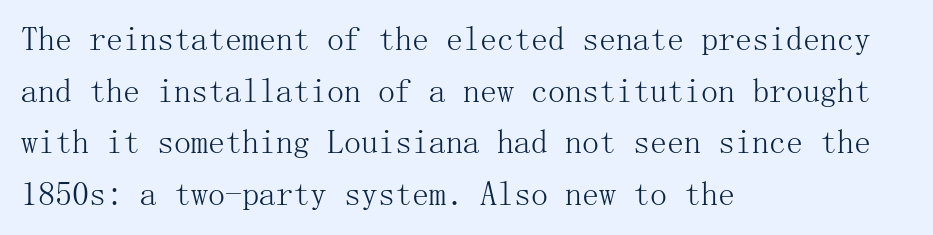
{"serif": "yes", "italic": "no", "bold": "no", "weight": "light", "width": "normal", "stroke_contrast": "medium", "x_height": "medium", "underline": "no", "align": "left", "line_spacing": "normal", "line_spacing_ratio": 1.52, "letter_spacing": "normal", "letter_spacing_em": 0.0, "glyph_px": 34}
